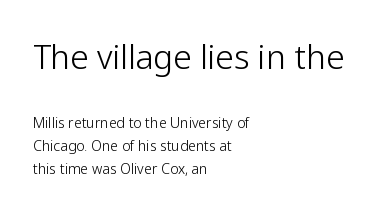
The image shows 33 px light sans-serif type, upright; set left-aligned, normal line spacing (1.63x), normal letter spacing, not underlined; the first (top) block is 2.36x larger; low stroke contrast and a medium x-height.
